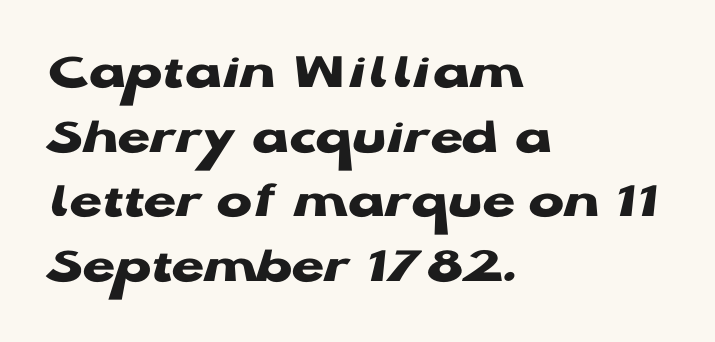
{"serif": "no", "italic": "no", "bold": "yes", "weight": "heavy", "width": "wide", "stroke_contrast": "low", "x_height": "medium", "monospaced": "no", "underline": "no", "align": "left", "line_spacing_ratio": 1.22, "letter_spacing": "normal", "letter_spacing_em": 0.0, "glyph_px": 53}
